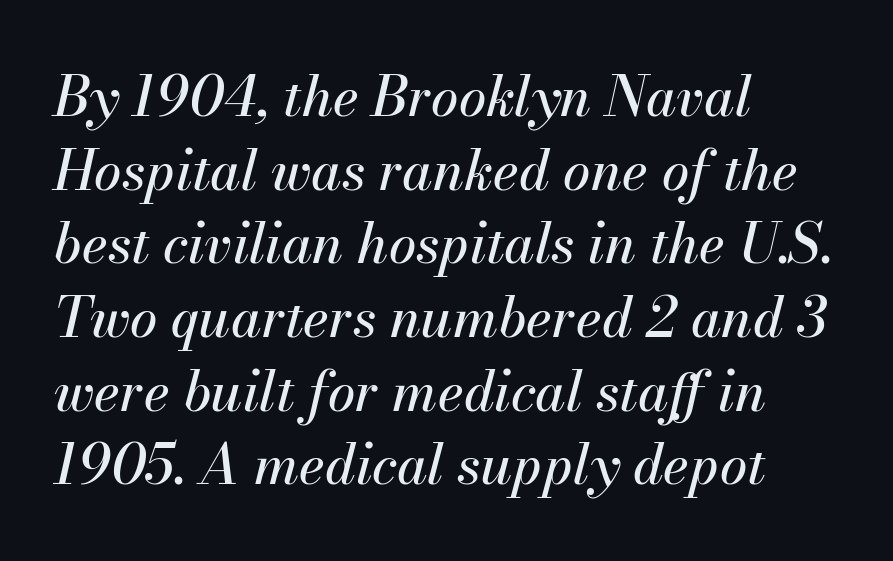
Q: Is the text italic (slanted)? A: Yes, it leans right by about 13 degrees.
Q: Is the text underlined? A: No.
Q: How is the paragraph aligned? A: Left-aligned.
Q: Is the spacing between letters normal or unusually wide? A: Normal.
Q: Is the spacing between lines tight, normal or loose? A: Normal.
Q: Width (condensed, normal, or wide)? A: Normal.
Q: Stroke contrast? A: Medium.
Q: x-height? A: Small.
Q: Monospaced? A: No.
